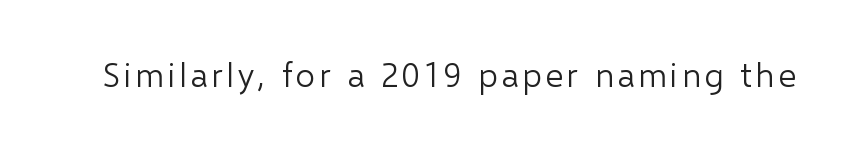
The rendering uses natural spacing where letterforms have individual widths. Nope, no serifs anywhere on these letters. Check under the words: just untouched page. This reads as an unemphasized weight, regular at the heaviest. The lettering stays uniformly vertical, giving the passage a roman look.
